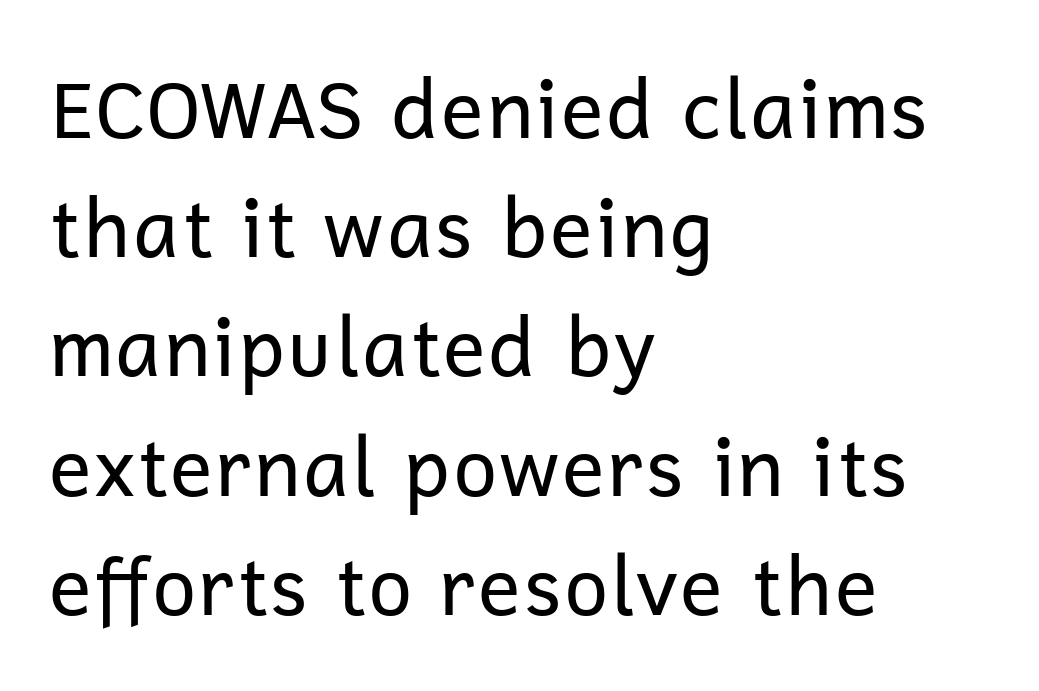
Q: Is the text bold? A: No.
Q: Is the text italic (slanted)? A: No, it is upright.
Q: Is the typeface a serif or a sans-serif typeface? A: Sans-serif.
Q: Is the text underlined? A: No.
Q: How is the paragraph aligned? A: Left-aligned.
Q: Is the spacing between letters normal or unusually wide? A: Normal.
Q: Is the spacing between lines tight, normal or loose? A: Normal.
Q: Width (condensed, normal, or wide)? A: Normal.
Q: Stroke contrast? A: Low.
Q: x-height? A: Medium.
Q: Monospaced? A: No.
